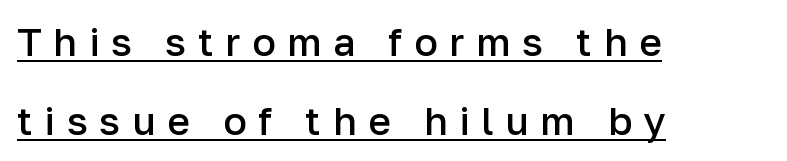
Spacing verdict: proportional, widths tailored to each character. Regarding serifs, this sample does without them. A baseline rule has been typeset under these characters. A typesetter would call this heavily tracked-out type. All the whitespace from short lines collects on the right. Notice how the stems are strictly vertical — no italics here.
